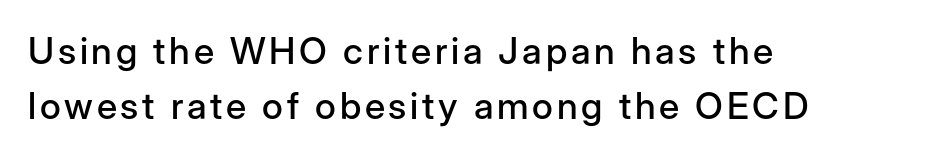
Q: Is the text italic (slanted)? A: No, it is upright.
Q: Is the typeface a serif or a sans-serif typeface? A: Sans-serif.
Q: Is the text underlined? A: No.
Q: How is the paragraph aligned? A: Left-aligned.
Q: Is the spacing between lines tight, normal or loose? A: Normal.
Q: Width (condensed, normal, or wide)? A: Normal.
Q: Stroke contrast? A: Low.
Q: x-height? A: Medium.
Q: Monospaced? A: No.
